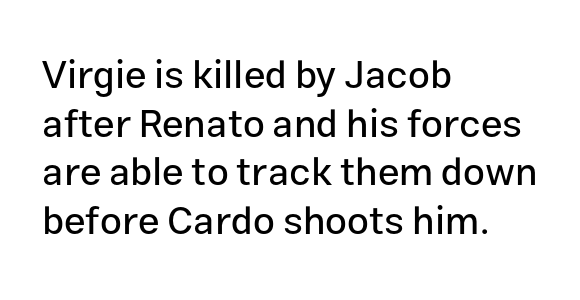
A student would call this left alignment; a typographer would say flush left, rag right. This is roman type, the default non-slanted kind. Rule under the text: the space is simply empty. This sample keeps an unexceptional amount of space between lines. The line texture is even and compact thanks to regular tracking. Note the varied advance widths — an 'i' is clearly narrower than an 'm'.
